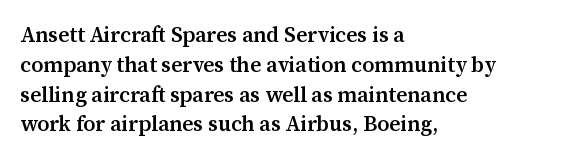
The image shows 21 px text type, upright; set left-aligned, normal line spacing (1.42x), normal letter spacing, not underlined.
